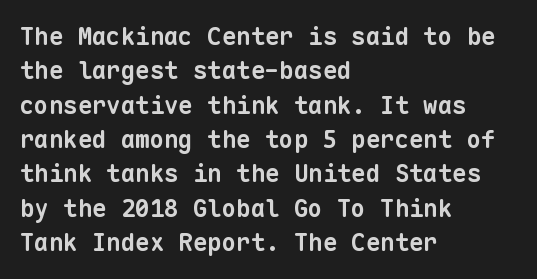
{"bold": "yes", "underline": "no", "align": "left", "line_spacing": "normal", "line_spacing_ratio": 1.43, "letter_spacing": "normal", "letter_spacing_em": 0.0, "glyph_px": 24}
